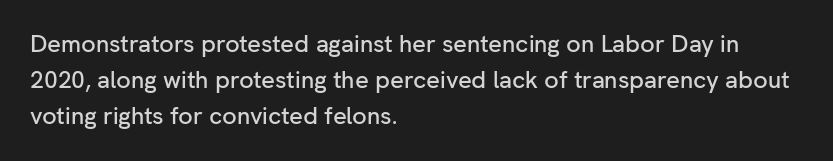
{"italic": "no", "underline": "no", "align": "left", "line_spacing": "normal", "line_spacing_ratio": 1.5, "letter_spacing": "normal", "letter_spacing_em": 0.0, "glyph_px": 24}
